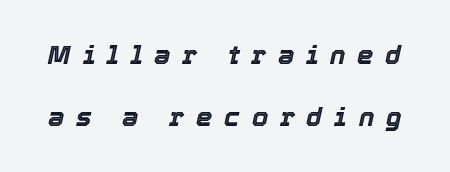
{"italic": "yes", "lean": "right", "slant_degrees": 12, "underline": "no", "line_spacing": "loose", "line_spacing_ratio": 2.37, "letter_spacing": "wide", "letter_spacing_em": 0.45, "glyph_px": 26}
